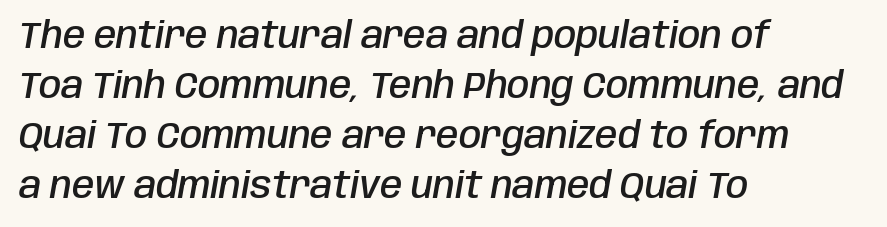
The passage shown has conventional tracking throughout. Typesetter's note: demi weight, one step under bold. The specimen reads as italic at a glance. Think of a printed novel: that variable character pitch is what you see here. All the whitespace from short lines collects on the right.
